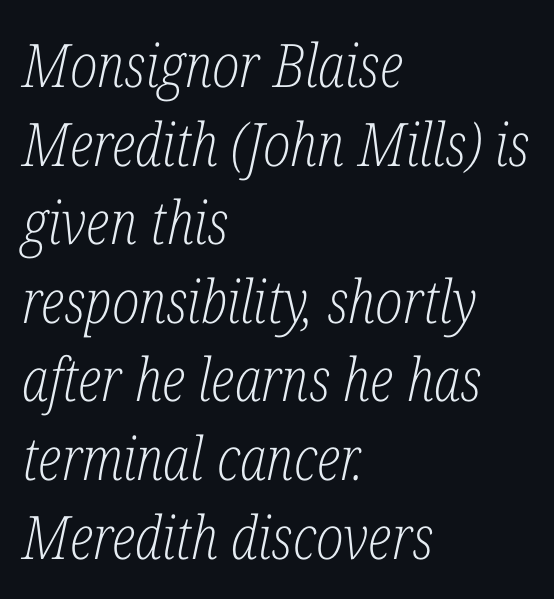
{"serif": "yes", "italic": "yes", "lean": "right", "slant_degrees": 12, "bold": "no", "weight": "light", "width": "condensed", "stroke_contrast": "low", "x_height": "medium", "monospaced": "no", "underline": "no", "align": "left", "line_spacing": "normal", "line_spacing_ratio": 1.31, "letter_spacing": "normal", "letter_spacing_em": 0.0, "glyph_px": 60}
